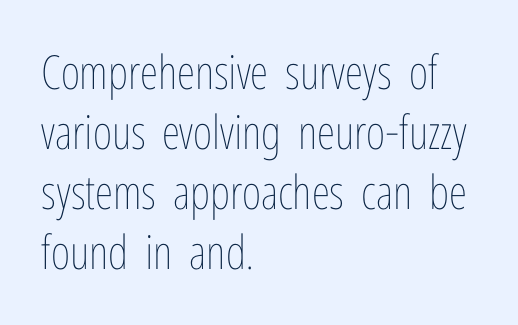
Q: Is the text bold? A: No.
Q: Is the text italic (slanted)? A: No, it is upright.
Q: Is the text underlined? A: No.
Q: How is the paragraph aligned? A: Left-aligned.
Q: Is the spacing between letters normal or unusually wide? A: Normal.
Q: Is the spacing between lines tight, normal or loose? A: Normal.
Q: Width (condensed, normal, or wide)? A: Condensed.
Q: Stroke contrast? A: Low.
Q: x-height? A: Medium.
Q: Monospaced? A: No.
